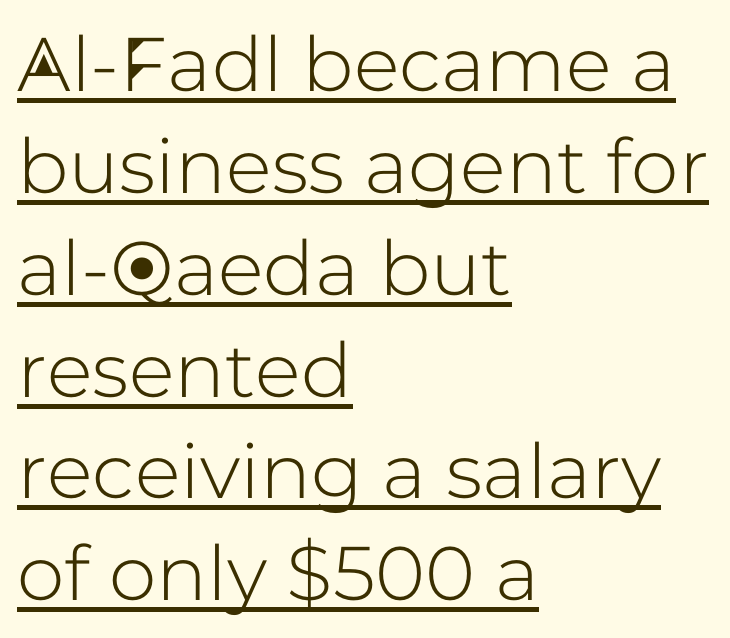
{"serif": "no", "italic": "no", "width": "normal", "stroke_contrast": "low", "x_height": "medium", "monospaced": "no", "underline": "yes", "align": "left", "line_spacing": "normal", "line_spacing_ratio": 1.34, "letter_spacing": "normal", "letter_spacing_em": 0.0, "glyph_px": 76}
